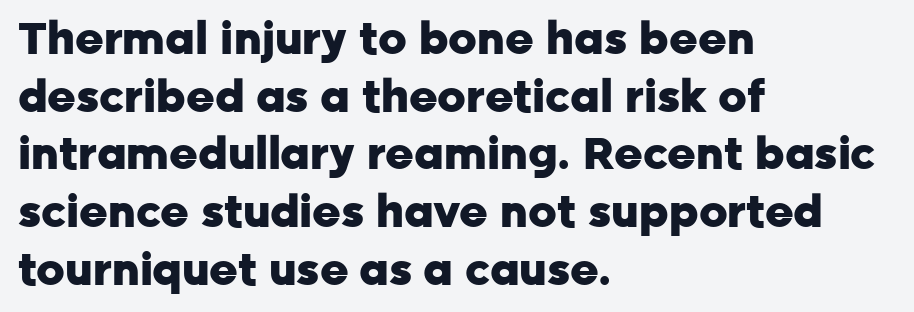
Q: Is the text bold? A: Yes.
Q: Is the text italic (slanted)? A: No, it is upright.
Q: Is the typeface a serif or a sans-serif typeface? A: Sans-serif.
Q: Is the text underlined? A: No.
Q: How is the paragraph aligned? A: Left-aligned.
Q: Is the spacing between letters normal or unusually wide? A: Normal.
Q: Is the spacing between lines tight, normal or loose? A: Normal.
Q: Width (condensed, normal, or wide)? A: Normal.
Q: Stroke contrast? A: Low.
Q: x-height? A: Medium.
Q: Monospaced? A: No.
